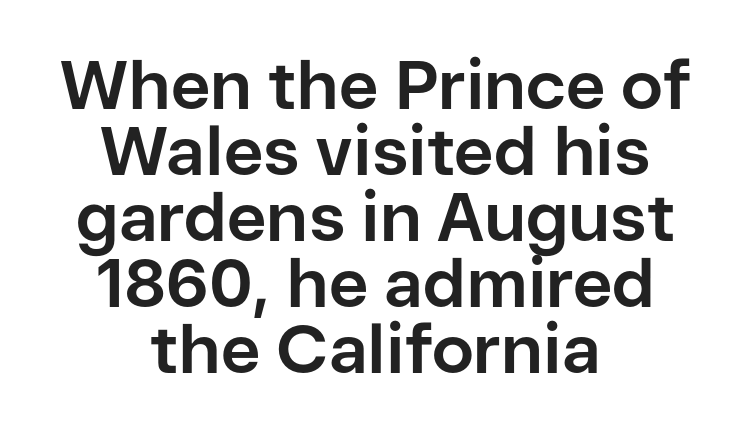
The space directly below the letters is spotless. Short and long lines alike share a common midpoint. Heavy, bold letterforms. Characters remain perfectly vertical along every line. These lines huddle together more closely than default settings would place them. The type family on display is of the sans-serif kind.
